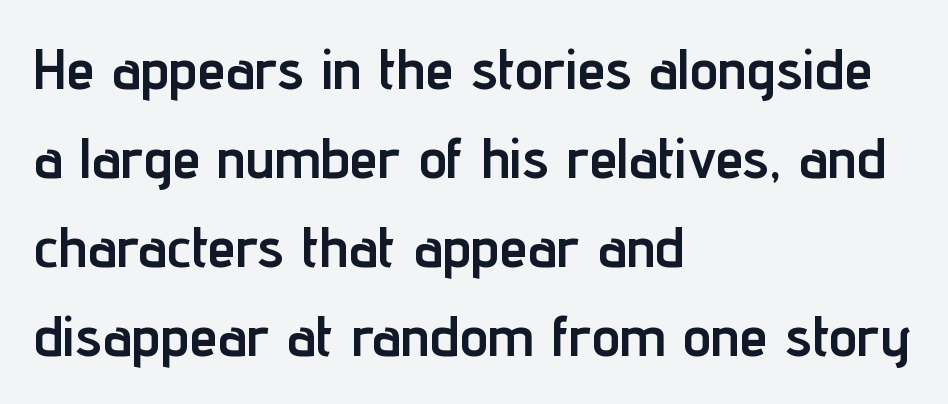
Q: Is the text bold? A: Yes.
Q: Is the text italic (slanted)? A: No, it is upright.
Q: Is the typeface a serif or a sans-serif typeface? A: Sans-serif.
Q: Is the text underlined? A: No.
Q: How is the paragraph aligned? A: Left-aligned.
Q: Is the spacing between letters normal or unusually wide? A: Normal.
Q: Is the spacing between lines tight, normal or loose? A: Normal.
Q: Width (condensed, normal, or wide)? A: Condensed.
Q: Stroke contrast? A: Low.
Q: x-height? A: Medium.
Q: Monospaced? A: No.
